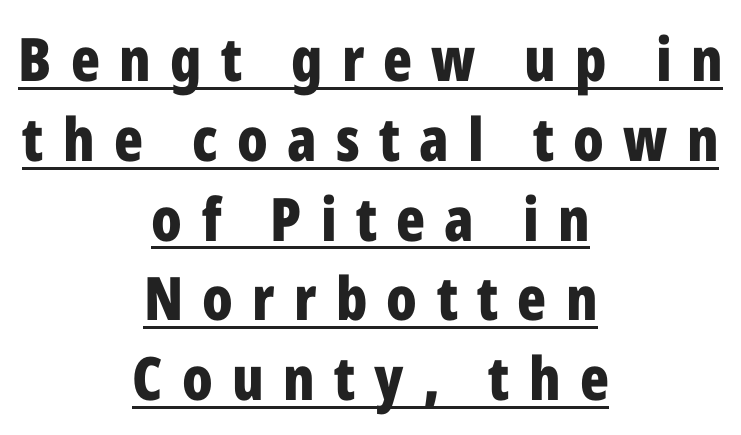
Does the lettering tilt? It doesn't — this is upright. In CSS terms this would be text-align: center. These lines are composed in type without serifs. Glance below the letters and you will spot a drawn line.
